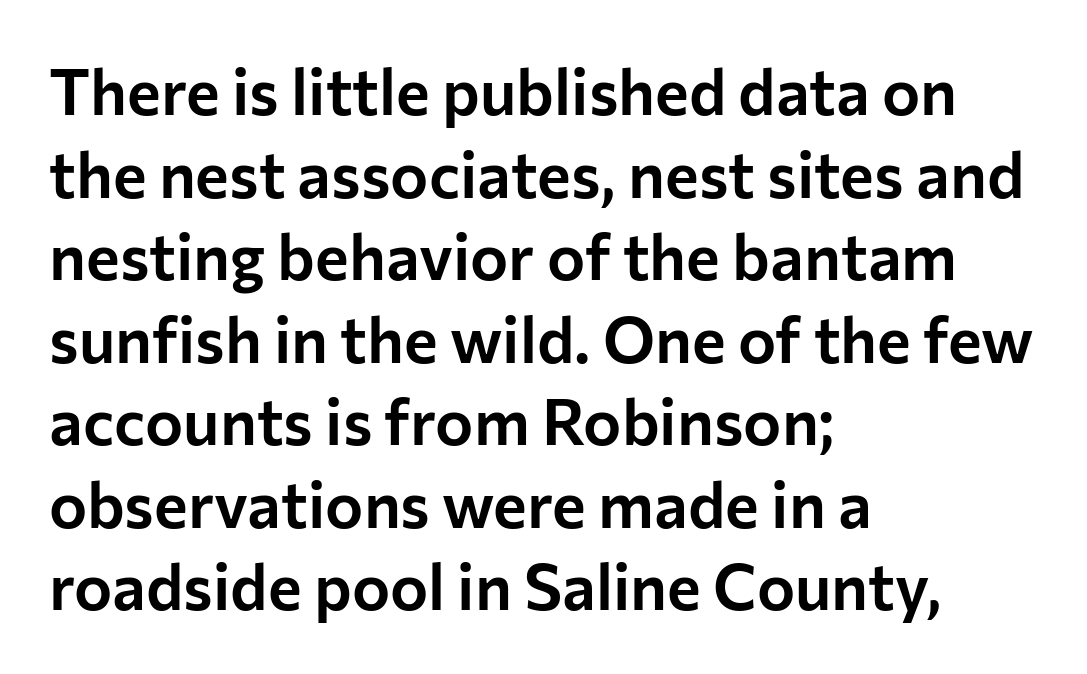
The image shows 64 px sans-serif type, upright; set left-aligned, normal line spacing (1.29x), normal letter spacing, not underlined; low stroke contrast and a medium x-height.
